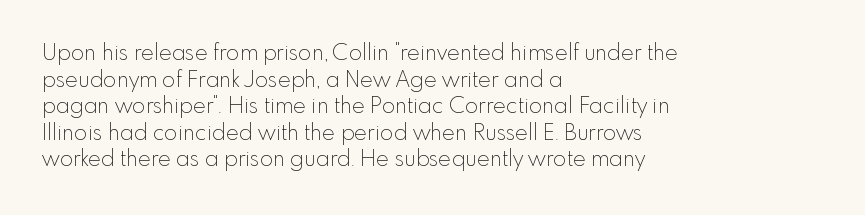
The image shows 22 px text type, upright; set left-aligned, line spacing 1.21x, normal letter spacing, not underlined.
